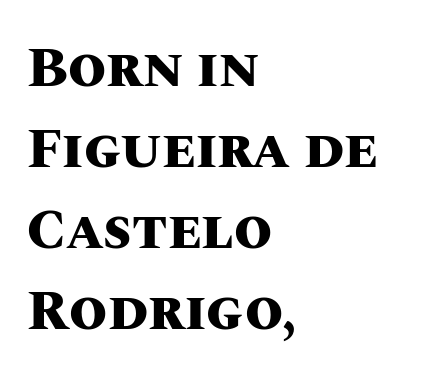
The image shows 55 px heavy type, upright; set left-aligned, normal line spacing (1.47x), normal letter spacing, not underlined; medium stroke contrast and a large x-height.
